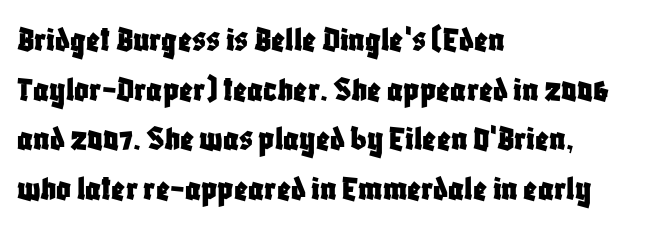
{"serif": "no", "italic": "no", "width": "condensed", "stroke_contrast": "low", "x_height": "large", "monospaced": "no", "underline": "no", "align": "left", "line_spacing": "normal", "line_spacing_ratio": 1.38, "letter_spacing": "normal", "letter_spacing_em": 0.0, "glyph_px": 36}
